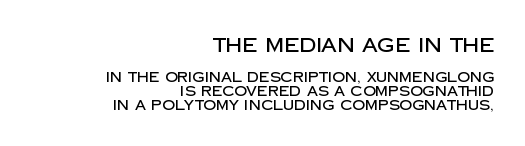
Tightly led — the rows are bunched. Inter-character spacing is left at the font's built-in metrics. Any mark beneath the type? The region is blank. Is there any slant? The stems are plumb. Does the bottom block carry the larger type? No, the top block does.
